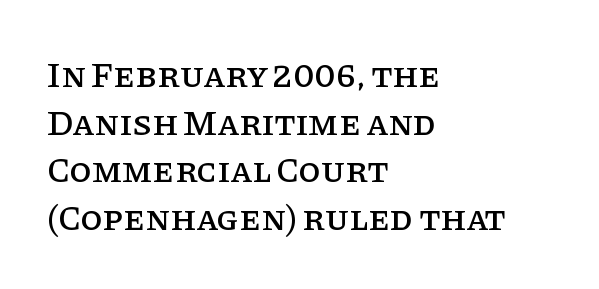
The image shows 36 px serif type, upright; set left-aligned, normal line spacing (1.32x), normal letter spacing, not underlined; low stroke contrast and a large x-height.
